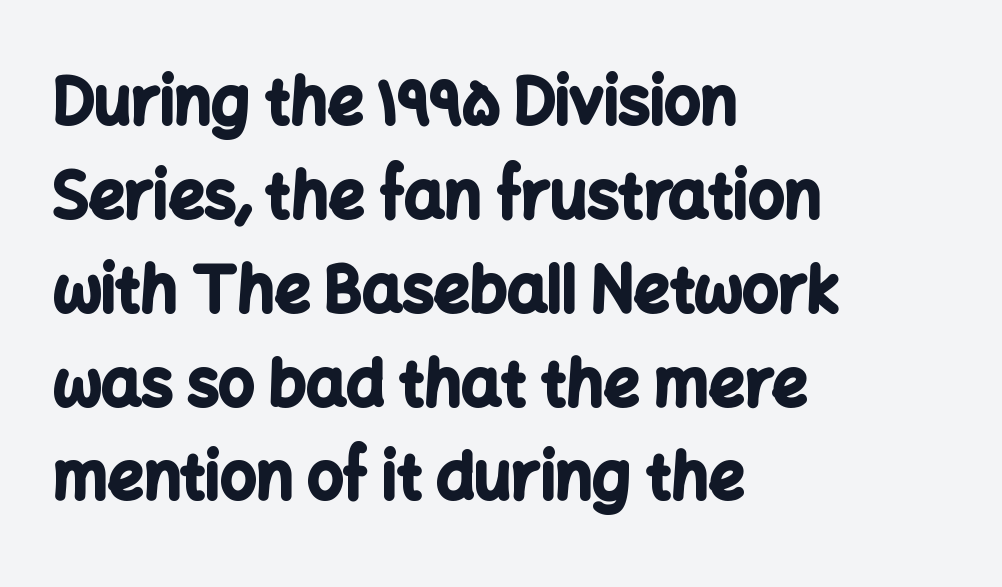
These lines are rendered in a variable-pitch font. Reading down the column, the eye jumps a familiar distance to each next line. The strokes are fattened all the way to bold. Does the lettering tilt? It doesn't — this is upright.
